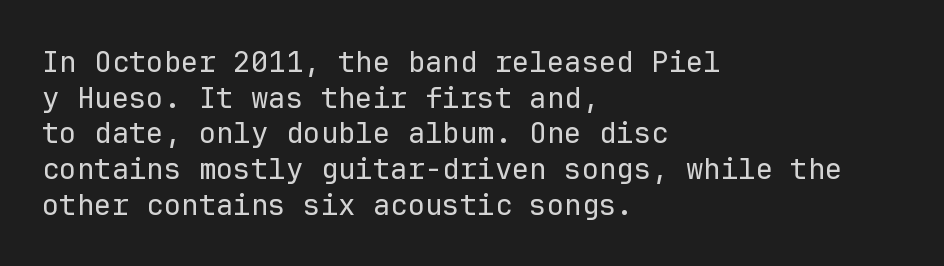
The image shows 29 px regular-weight sans-serif type, upright, monospaced; set left-aligned, line spacing 1.23x, normal letter spacing, not underlined; low stroke contrast and a medium x-height.
